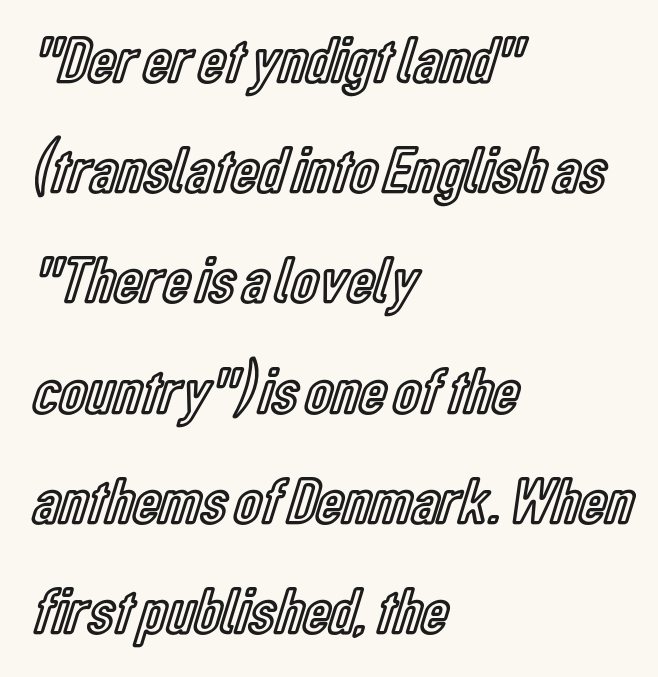
The image shows 66 px condensed type; set left-aligned, normal line spacing (1.67x), normal letter spacing, not underlined; a medium x-height.
